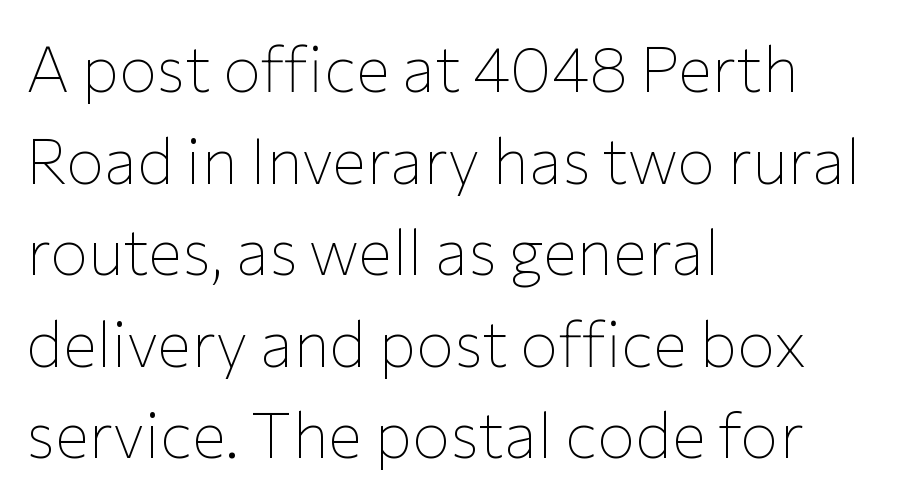
{"serif": "no", "italic": "no", "bold": "no", "weight": "thin", "width": "normal", "stroke_contrast": "low", "x_height": "medium", "monospaced": "no", "underline": "no", "align": "left", "line_spacing": "normal", "line_spacing_ratio": 1.43, "letter_spacing": "normal", "letter_spacing_em": 0.0, "glyph_px": 64}
